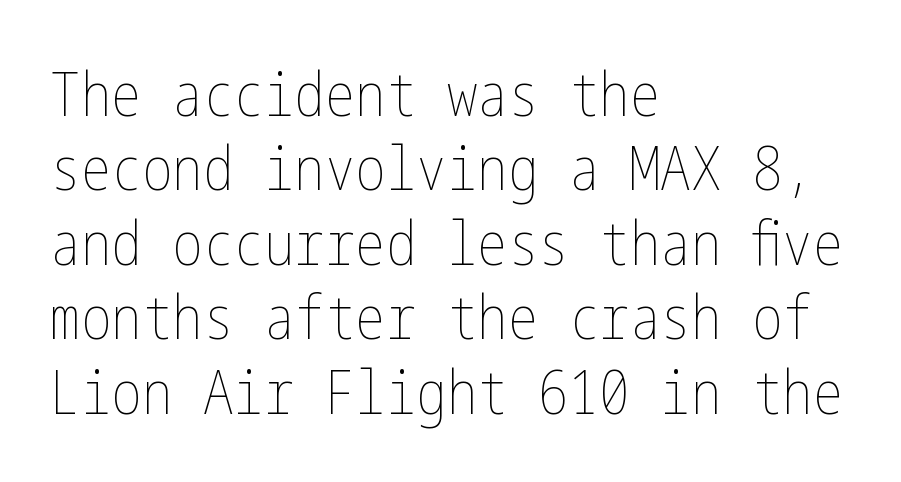
The paragraph has a hard left edge and a soft right edge. Caption: face not bold, strokes unweighted. Between one letter and the next there's only the usual sliver of space. A clean baseline with only descenders dipping below it.
